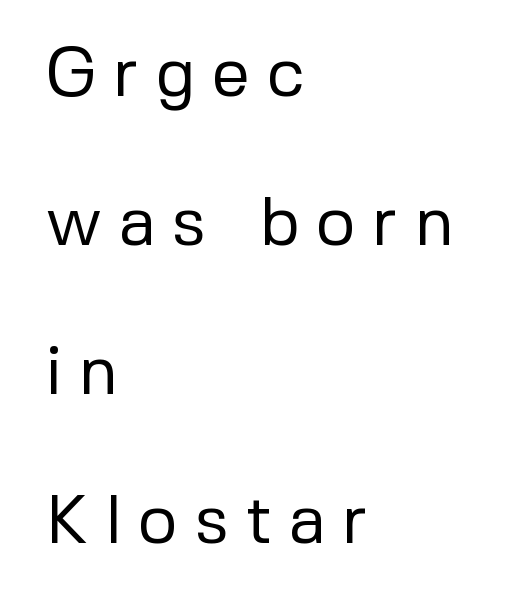
The image shows 68 px regular-weight sans-serif type, upright; set left-aligned, loose line spacing (2.19x), unusually wide letter spacing (+0.24 em), not underlined; low stroke contrast and a medium x-height.
